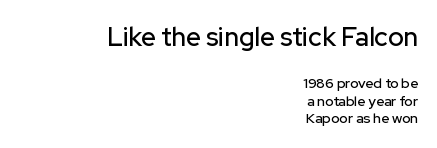
Every row of glyphs terminates at an identical x-position on the right. Large over small — that's the arrangement of the two blocks here. A typesetter would mark this as roman, not italic. Is there much room between lines? A standard amount, neither cramped nor airy. Students, note that the glyphs here touch the page at normal intervals. Glance below the letters and you will spot only blank space.
